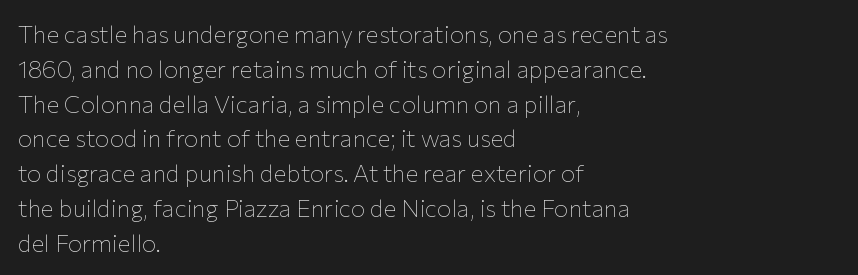
Q: Is the text bold? A: No.
Q: Is the text italic (slanted)? A: No, it is upright.
Q: Is the text underlined? A: No.
Q: How is the paragraph aligned? A: Left-aligned.
Q: Is the spacing between letters normal or unusually wide? A: Normal.
Q: Is the spacing between lines tight, normal or loose? A: Normal.
